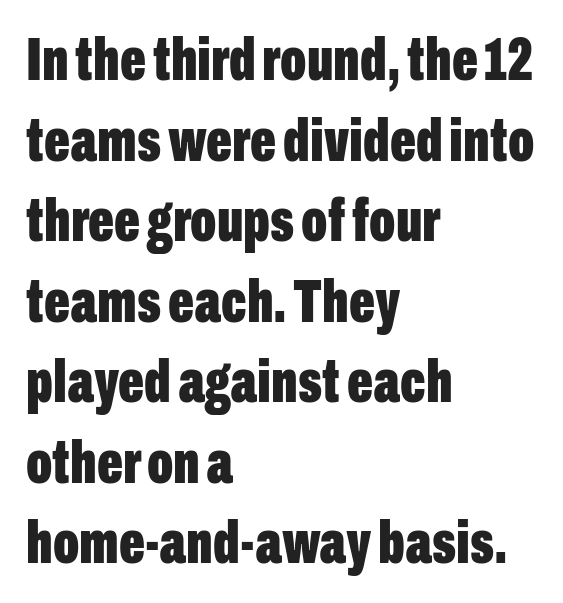
I'd call this a sans setting — the letters go barefoot. A normal amount of white space separates one row of letters from the next. The specimen reads as upright at a glance. Emphasis by weight is at full strength: bold.
